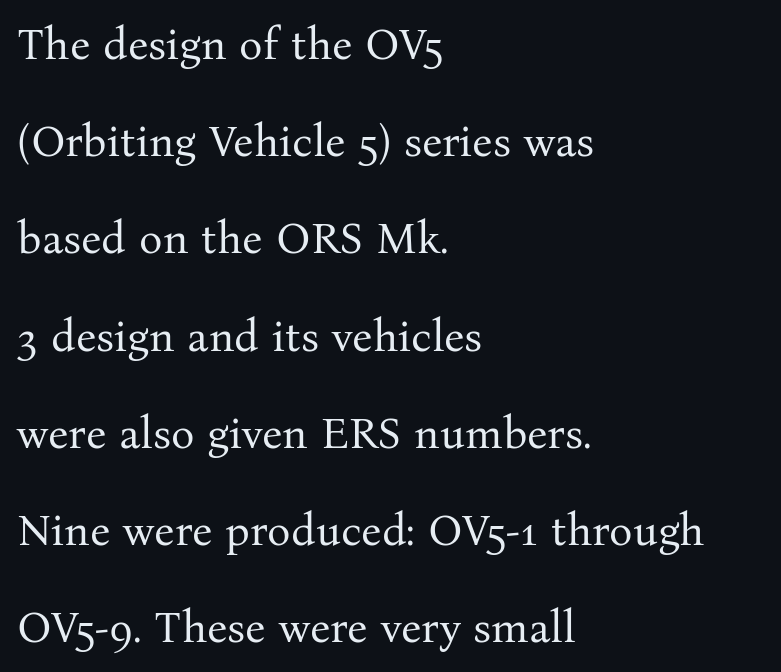
Q: Is the text bold? A: No.
Q: Is the text italic (slanted)? A: No, it is upright.
Q: Is the typeface a serif or a sans-serif typeface? A: Serif.
Q: Is the text underlined? A: No.
Q: How is the paragraph aligned? A: Left-aligned.
Q: Is the spacing between letters normal or unusually wide? A: Normal.
Q: Is the spacing between lines tight, normal or loose? A: Loose.
Q: Width (condensed, normal, or wide)? A: Normal.
Q: Stroke contrast? A: Medium.
Q: x-height? A: Medium.
Q: Monospaced? A: No.
